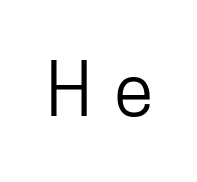
This is the regular roman posture of the typeface. Do the characters align in a grid? No, the font is proportional. Has an underline been added? It has not. This rendering employs a face without finishing strokes, i.e., a sans-serif. The letters are spread apart with noticeably loose tracking.
